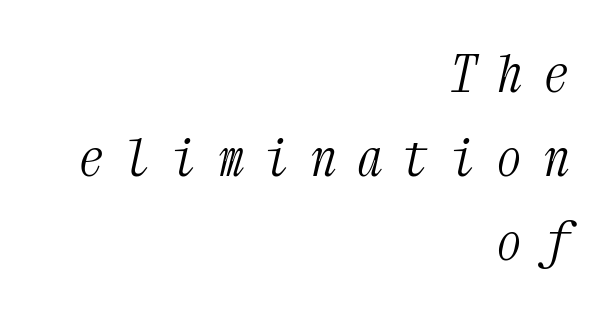
{"serif": "yes", "italic": "yes", "lean": "right", "slant_degrees": 12, "bold": "no", "weight": "light", "width": "condensed", "stroke_contrast": "medium", "x_height": "medium", "monospaced": "yes", "underline": "no", "align": "right", "line_spacing": "normal", "line_spacing_ratio": 1.65, "letter_spacing": "wide", "letter_spacing_em": 0.41, "glyph_px": 51}
